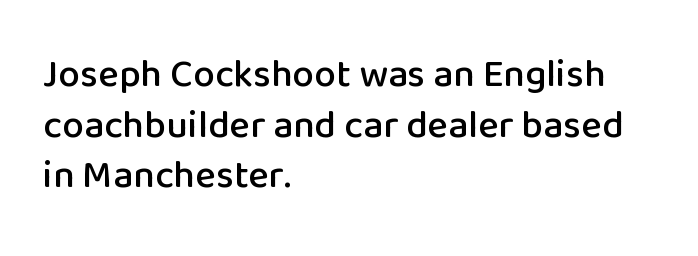
The image shows 39 px sans-serif type, upright; set left-aligned, normal line spacing (1.3x), normal letter spacing, not underlined; low stroke contrast and a medium x-height.
